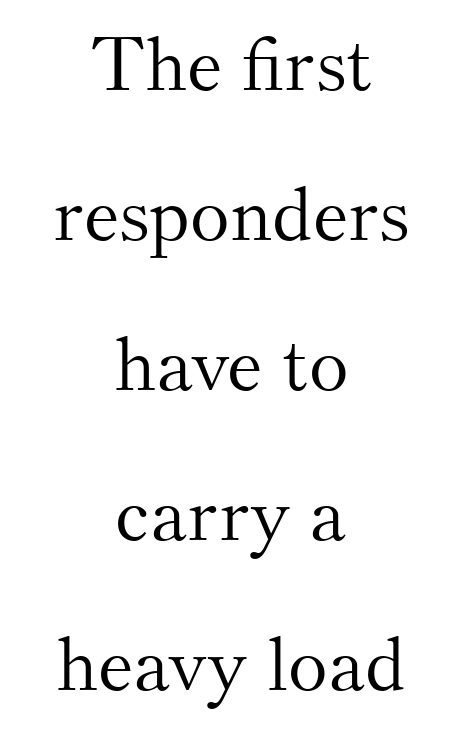
{"serif": "yes", "italic": "no", "bold": "no", "weight": "light", "width": "normal", "stroke_contrast": "medium", "x_height": "small", "monospaced": "no", "underline": "no", "align": "center", "line_spacing": "loose", "line_spacing_ratio": 2.0, "letter_spacing": "normal", "letter_spacing_em": 0.0, "glyph_px": 75}
